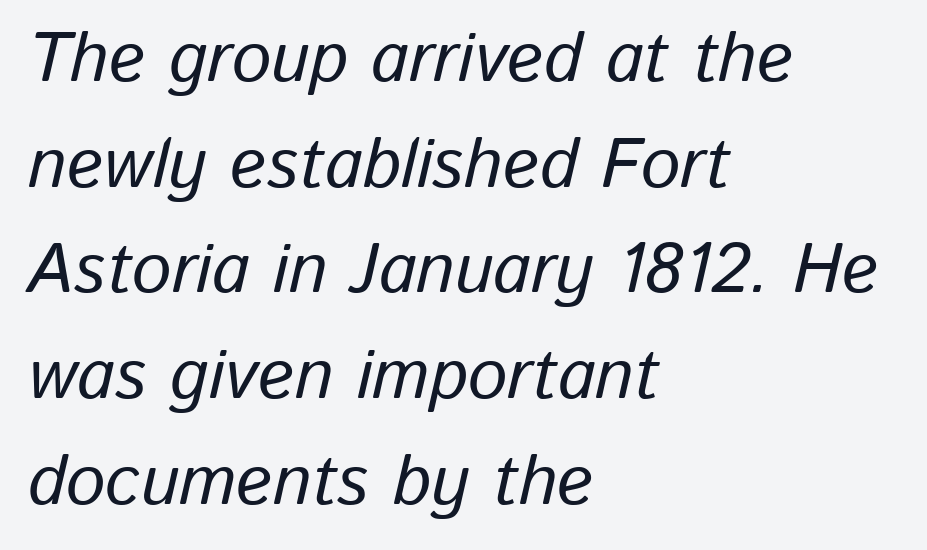
Q: Is the text italic (slanted)? A: Yes, it leans right by about 13 degrees.
Q: Is the text underlined? A: No.
Q: How is the paragraph aligned? A: Left-aligned.
Q: Is the spacing between letters normal or unusually wide? A: Normal.
Q: Is the spacing between lines tight, normal or loose? A: Normal.
Q: Width (condensed, normal, or wide)? A: Normal.
Q: Stroke contrast? A: Low.
Q: x-height? A: Medium.
Q: Monospaced? A: No.
